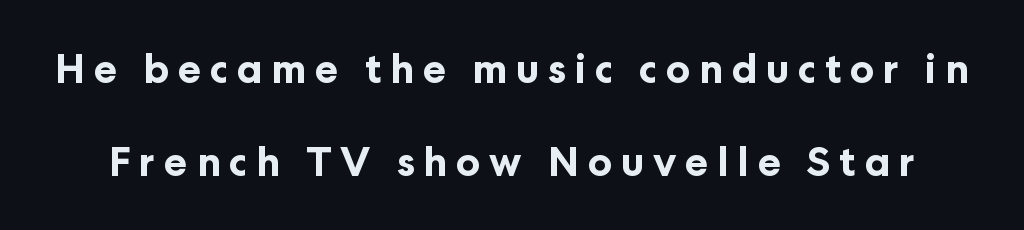
The typography opts for an upright posture over an oblique one. The space directly below the letters is spotless. Characters follow at a spacing far wider than the type designer built in. Note: no serifs on the glyphs.
